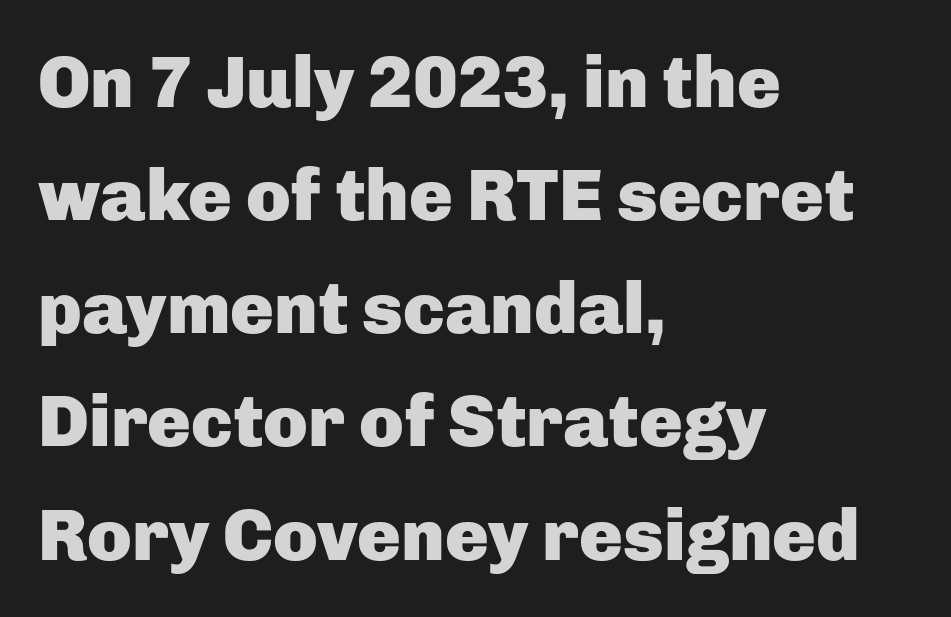
Does the copy run flush right? No — it runs flush left. Underline: absent. Is there any slant? The stems are plumb. Letterform terminals end flat and unadorned throughout the passage.
